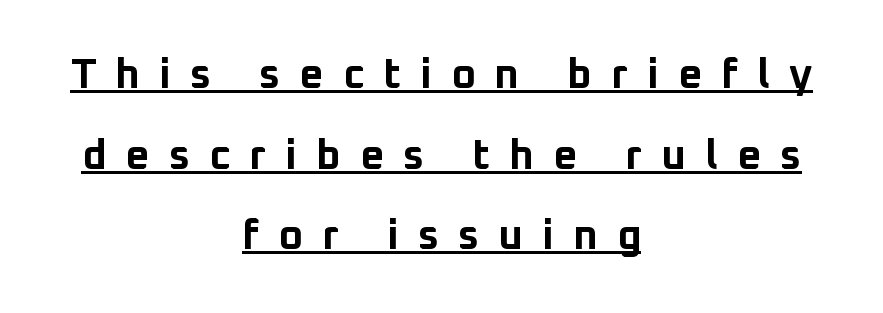
You can tell from the bare stems that sans-serif type was used. A typesetter would mark this as roman, not italic. Spacing between characters has been opened up far beyond the box default. In designer terms, the underline attribute is active on this setting.
